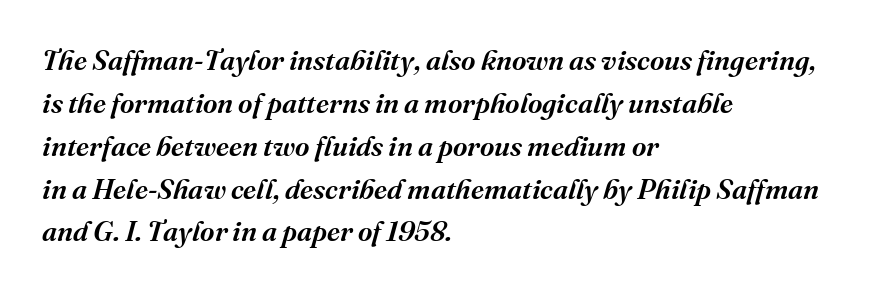
{"serif": "yes", "italic": "yes", "lean": "right", "slant_degrees": 16, "bold": "semi", "weight": "semibold", "width": "normal", "stroke_contrast": "medium", "x_height": "medium", "monospaced": "no", "underline": "no", "align": "left", "line_spacing": "normal", "line_spacing_ratio": 1.53, "letter_spacing": "normal", "letter_spacing_em": 0.0, "glyph_px": 28}
